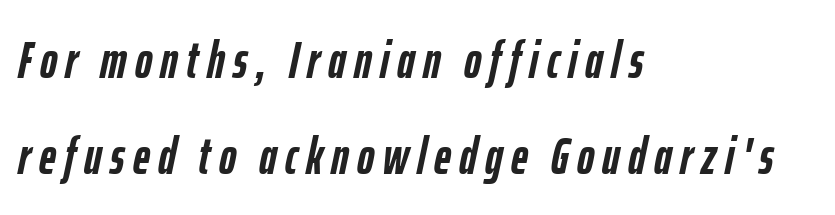
{"italic": "yes", "lean": "right", "slant_degrees": 12, "bold": "yes", "weight": "semibold", "width": "condensed", "stroke_contrast": "low", "x_height": "medium", "monospaced": "no", "underline": "no", "align": "left", "line_spacing_ratio": 1.84, "glyph_px": 52}
